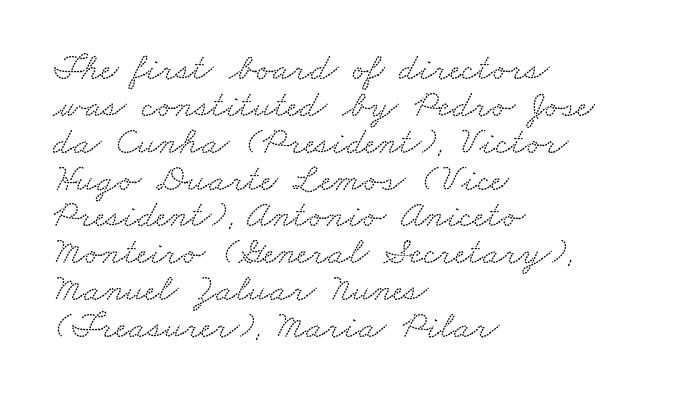
{"serif": "yes", "width": "wide", "stroke_contrast": "low", "x_height": "small", "monospaced": "no", "underline": "no", "align": "left", "line_spacing": "tight", "line_spacing_ratio": 0.97, "letter_spacing": "normal", "letter_spacing_em": 0.0, "glyph_px": 38}
